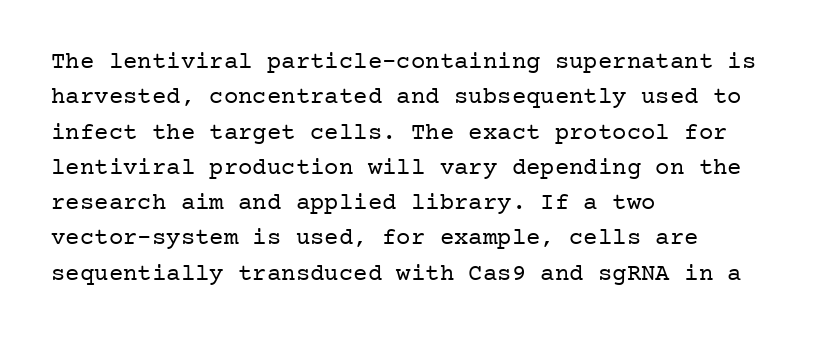
{"italic": "no", "bold": "no", "underline": "no", "align": "left", "line_spacing": "normal", "line_spacing_ratio": 1.47, "letter_spacing": "normal", "letter_spacing_em": 0.0, "glyph_px": 24}
